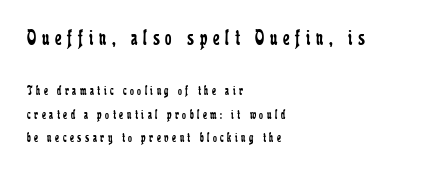
The passage shown stacks its lines at a standard gap. Spacing between characters has been opened up far beyond the box default. A classic flush-left, rag-right setting is used for this passage. If you squint, the top block still reads clearly — it's the larger of the two. Beneath every word, the page is bare. Tall strokes in this sample are plumb rather than angled.
